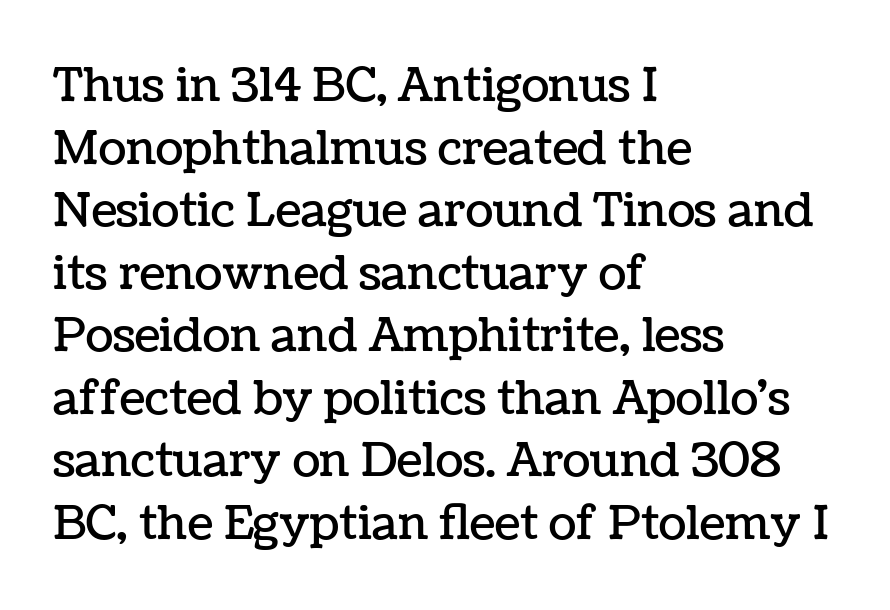
Left-aligned paragraph, ragged on the right. Tall strokes in this sample are plumb rather than angled. Do the characters align in a grid? No, the font is proportional. Letter spacing: default. Interline gaps are of average width in this sample.
